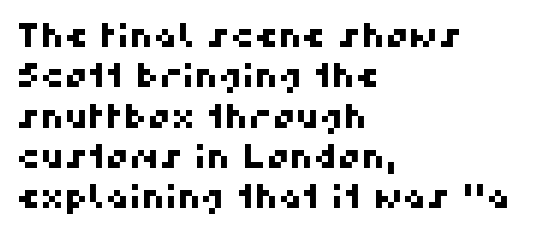
The image shows 33 px sans-serif type; set left-aligned, line spacing 1.22x, normal letter spacing, not underlined; high stroke contrast and a medium x-height.
